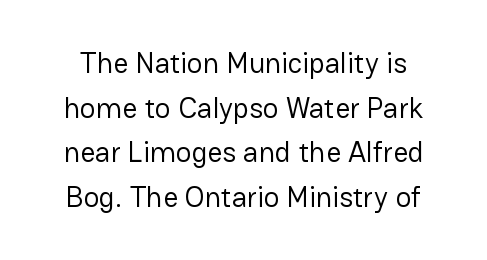
The image shows 29 px regular-weight sans-serif type, upright; set normal line spacing (1.54x), normal letter spacing, not underlined; low stroke contrast and a medium x-height.
